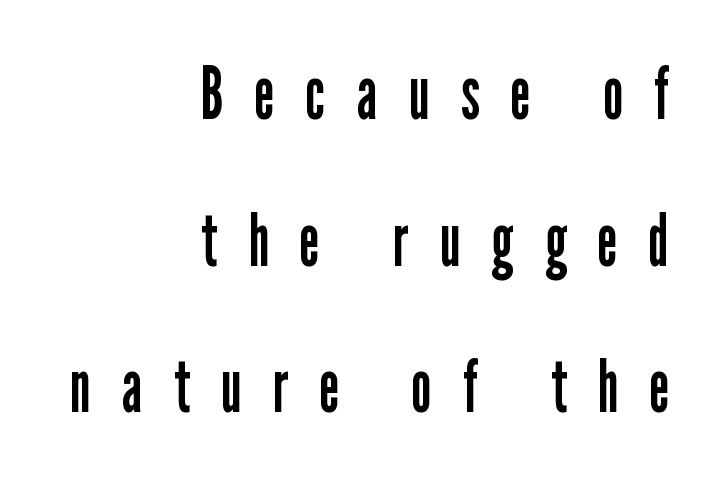
The image shows 74 px regular-weight, condensed sans-serif type, upright; set right-aligned, loose line spacing (1.98x), unusually wide letter spacing (+0.43 em), not underlined; low stroke contrast and a medium x-height.
